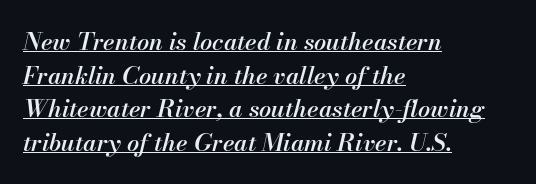
{"italic": "yes", "lean": "right", "slant_degrees": 13, "bold": "semi", "underline": "yes", "align": "left", "line_spacing": "normal", "line_spacing_ratio": 1.4, "letter_spacing": "normal", "letter_spacing_em": 0.0, "glyph_px": 24}
